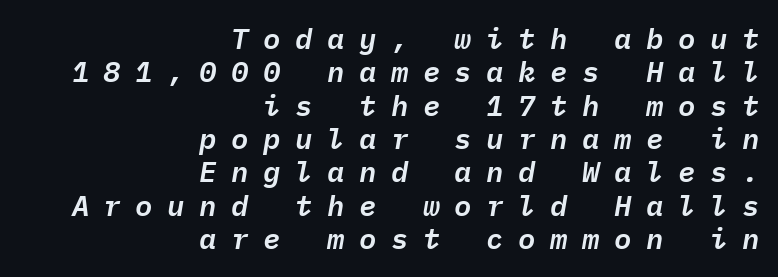
Q: Is the text italic (slanted)? A: Yes, it leans right by about 9 degrees.
Q: Is the text underlined? A: No.
Q: How is the paragraph aligned? A: Right-aligned.
Q: Is the spacing between letters normal or unusually wide? A: Unusually wide.
Q: Is the spacing between lines tight, normal or loose? A: Tight.
Q: Width (condensed, normal, or wide)? A: Normal.
Q: Stroke contrast? A: Low.
Q: x-height? A: Medium.
Q: Monospaced? A: Yes.
